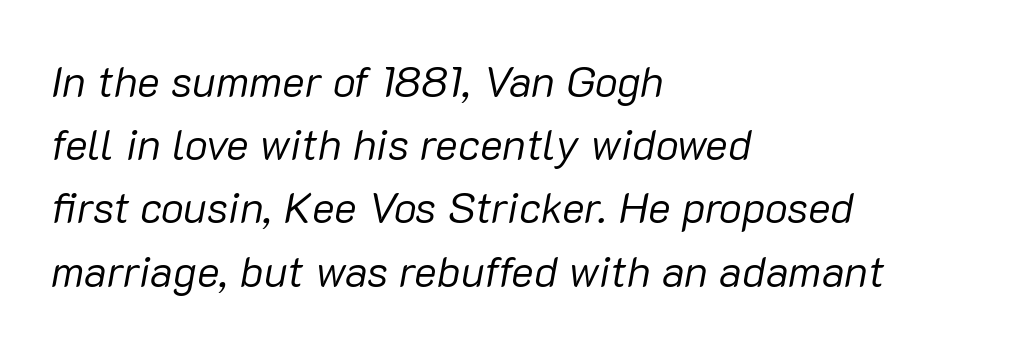
{"italic": "yes", "lean": "right", "slant_degrees": 10, "bold": "no", "weight": "regular", "width": "normal", "stroke_contrast": "low", "x_height": "medium", "monospaced": "no", "underline": "no", "align": "left", "line_spacing": "normal", "line_spacing_ratio": 1.47, "letter_spacing": "normal", "letter_spacing_em": 0.0, "glyph_px": 43}
